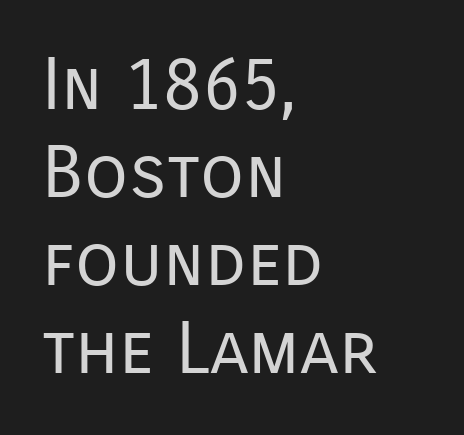
Q: Is the text bold? A: No.
Q: Is the text italic (slanted)? A: No, it is upright.
Q: Is the typeface a serif or a sans-serif typeface? A: Sans-serif.
Q: Is the text underlined? A: No.
Q: How is the paragraph aligned? A: Left-aligned.
Q: Is the spacing between letters normal or unusually wide? A: Normal.
Q: Width (condensed, normal, or wide)? A: Normal.
Q: Stroke contrast? A: Low.
Q: x-height? A: Medium.
Q: Monospaced? A: No.
